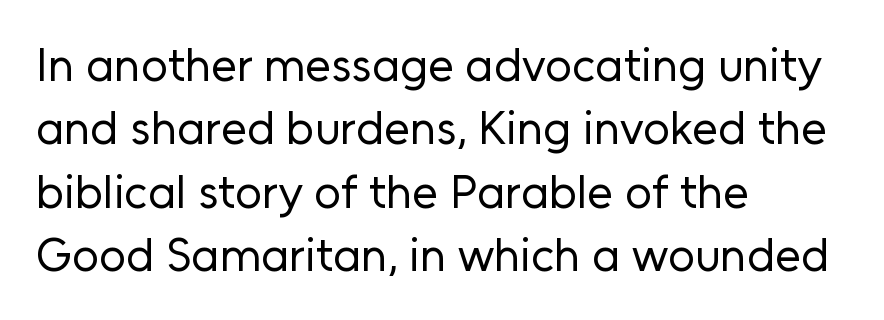
Q: Is the text bold? A: No.
Q: Is the text italic (slanted)? A: No, it is upright.
Q: Is the typeface a serif or a sans-serif typeface? A: Sans-serif.
Q: Is the text underlined? A: No.
Q: How is the paragraph aligned? A: Left-aligned.
Q: Is the spacing between letters normal or unusually wide? A: Normal.
Q: Is the spacing between lines tight, normal or loose? A: Normal.
Q: Width (condensed, normal, or wide)? A: Normal.
Q: Stroke contrast? A: Low.
Q: x-height? A: Medium.
Q: Monospaced? A: No.
